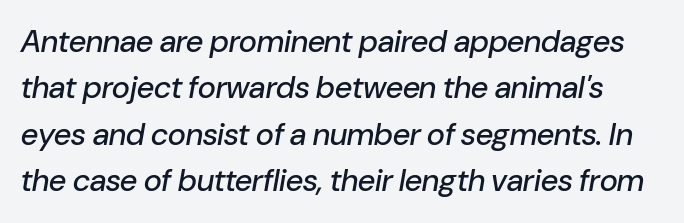
Q: Is the text italic (slanted)? A: Yes, it leans right by about 10 degrees.
Q: Is the text underlined? A: No.
Q: Is the spacing between letters normal or unusually wide? A: Normal.
Q: Is the spacing between lines tight, normal or loose? A: Normal.
Q: Width (condensed, normal, or wide)? A: Normal.
Q: Stroke contrast? A: Low.
Q: x-height? A: Medium.
Q: Monospaced? A: No.
